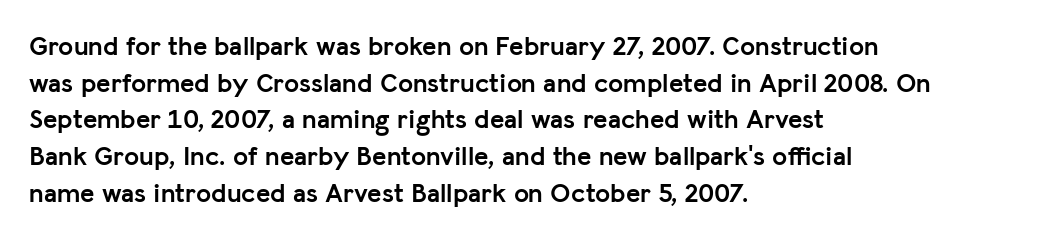
Casual observation: everything's shoved over to the left. Look at the tracking — it's just the regular setting, nothing added. The rendering uses a moderate line-height, typical for paragraphs. Decoration check: the copy has no underline. The face used here has the dense, thick strokes of a bold. The typography opts for an upright posture over an oblique one.
